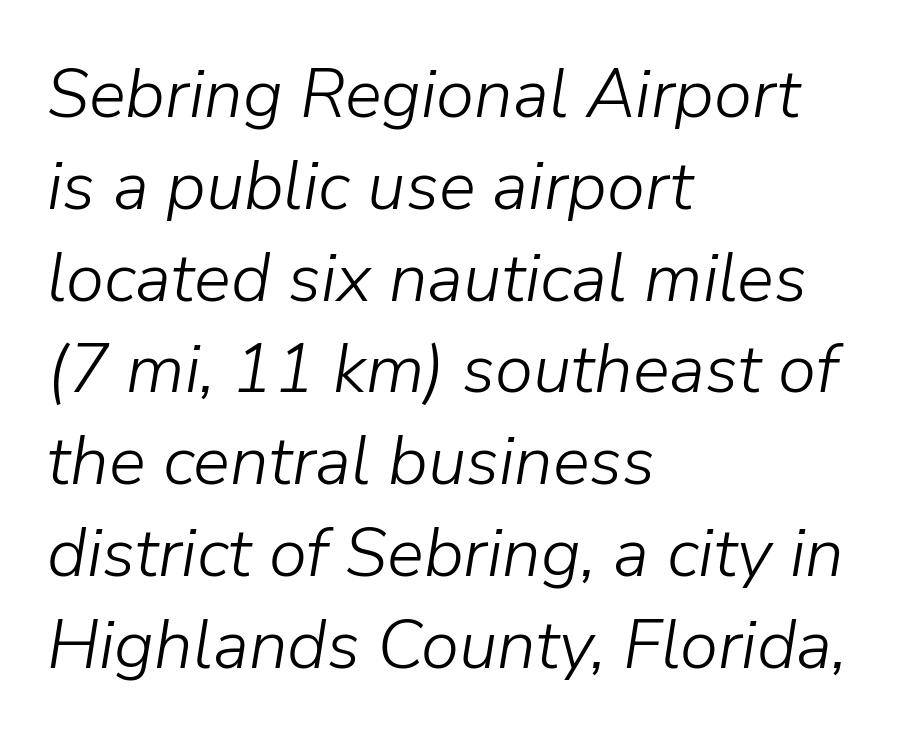
{"italic": "yes", "lean": "right", "slant_degrees": 9, "bold": "no", "weight": "light", "width": "normal", "stroke_contrast": "low", "x_height": "medium", "monospaced": "no", "underline": "no", "align": "left", "line_spacing": "normal", "line_spacing_ratio": 1.33, "letter_spacing": "normal", "letter_spacing_em": 0.0, "glyph_px": 69}
